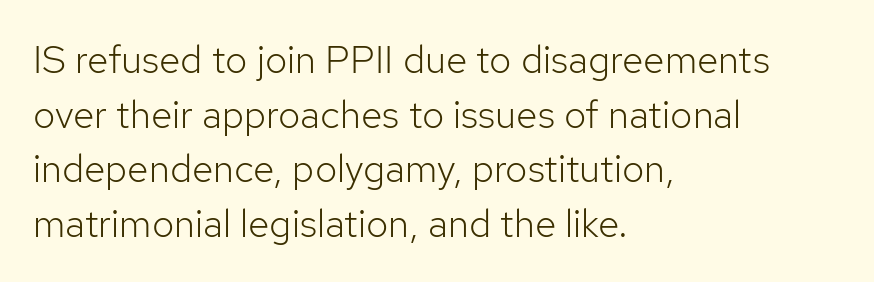
{"serif": "no", "italic": "no", "bold": "no", "weight": "light", "width": "normal", "stroke_contrast": "low", "x_height": "medium", "monospaced": "no", "underline": "no", "align": "left", "line_spacing": "normal", "line_spacing_ratio": 1.4, "letter_spacing": "normal", "letter_spacing_em": 0.0, "glyph_px": 39}
